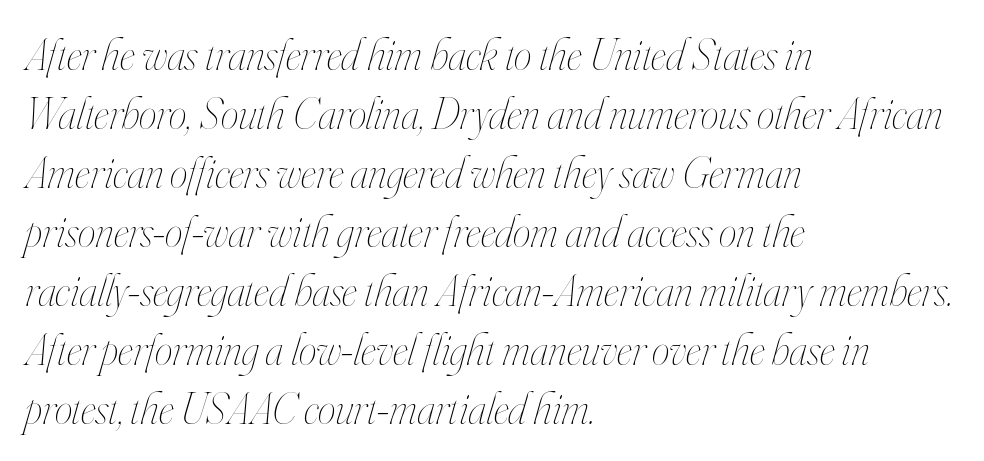
The image shows 45 px thin, condensed type, italic (leaning right); set left-aligned, normal line spacing (1.31x), normal letter spacing, not underlined; high stroke contrast and a small x-height.
